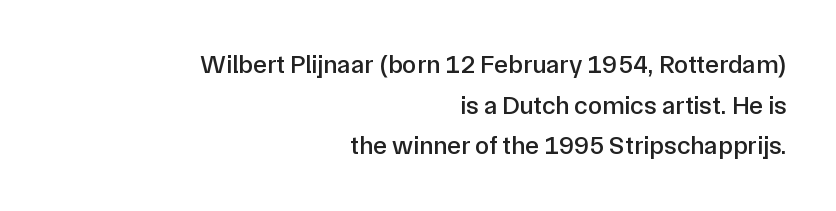
The image shows 26 px text type, upright; set right-aligned, normal line spacing (1.56x), normal letter spacing, not underlined.
